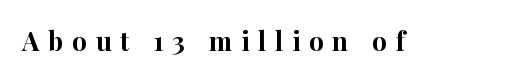
{"italic": "no", "bold": "yes", "underline": "no", "letter_spacing": "wide", "letter_spacing_em": 0.34, "glyph_px": 26}
